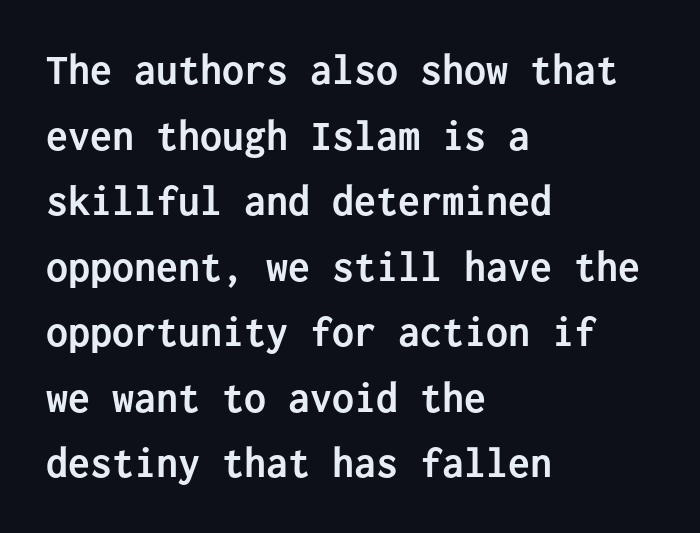
The image shows 44 px semibold sans-serif type, upright, monospaced; set left-aligned, normal line spacing (1.49x), normal letter spacing, not underlined; low stroke contrast and a medium x-height.
